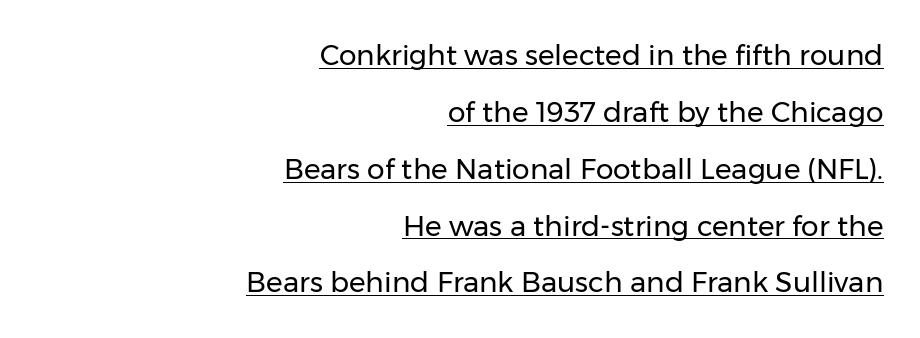
The image shows 28 px regular-weight sans-serif type, upright; set right-aligned, loose line spacing (2.03x), normal letter spacing, underlined; low stroke contrast and a medium x-height.
